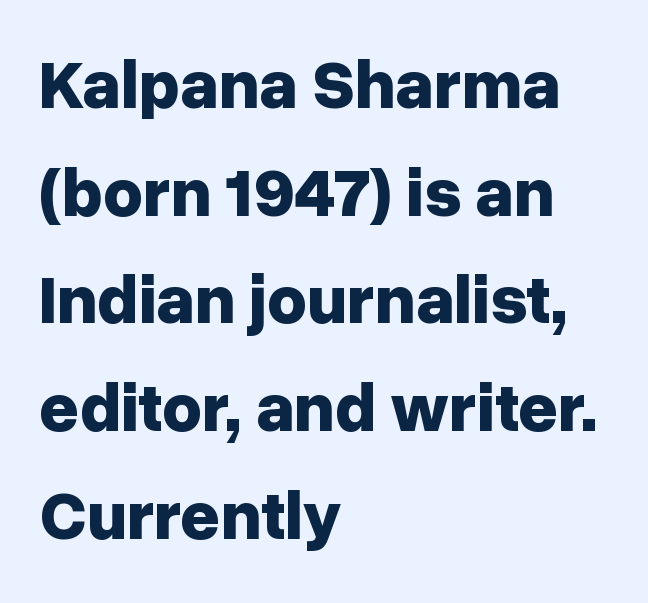
The image shows 69 px bold sans-serif type, upright; set left-aligned, normal line spacing (1.56x), normal letter spacing, not underlined; low stroke contrast and a medium x-height.
